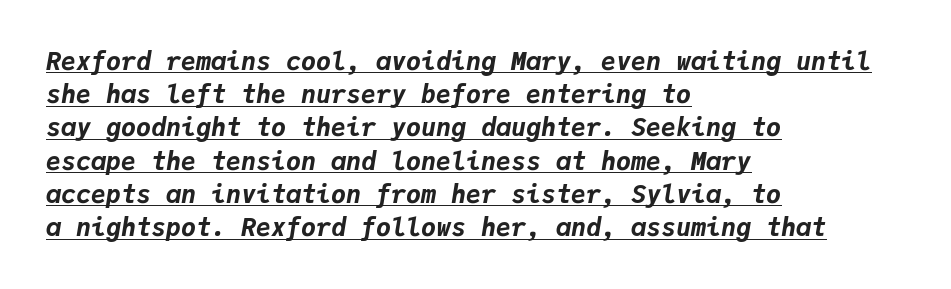
Q: Is the text bold? A: Yes.
Q: Is the text italic (slanted)? A: Yes, it leans right by about 9 degrees.
Q: Is the text underlined? A: Yes.
Q: How is the paragraph aligned? A: Left-aligned.
Q: Is the spacing between letters normal or unusually wide? A: Normal.
Q: Is the spacing between lines tight, normal or loose? A: Normal.
